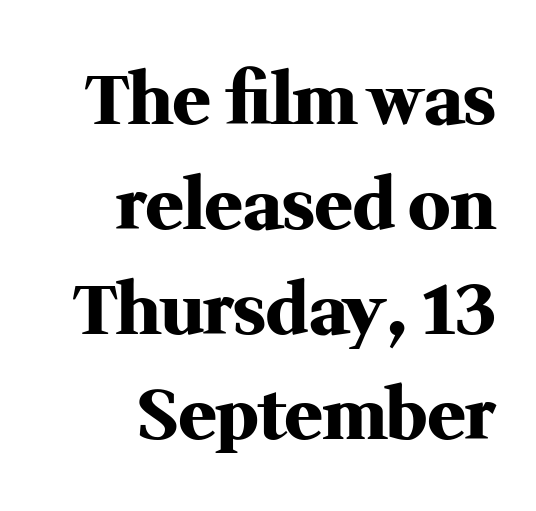
Q: Is the text bold? A: Yes.
Q: Is the text italic (slanted)? A: No, it is upright.
Q: Is the typeface a serif or a sans-serif typeface? A: Serif.
Q: Is the text underlined? A: No.
Q: How is the paragraph aligned? A: Right-aligned.
Q: Is the spacing between letters normal or unusually wide? A: Normal.
Q: Is the spacing between lines tight, normal or loose? A: Normal.
Q: Width (condensed, normal, or wide)? A: Normal.
Q: Stroke contrast? A: Medium.
Q: x-height? A: Medium.
Q: Monospaced? A: No.
